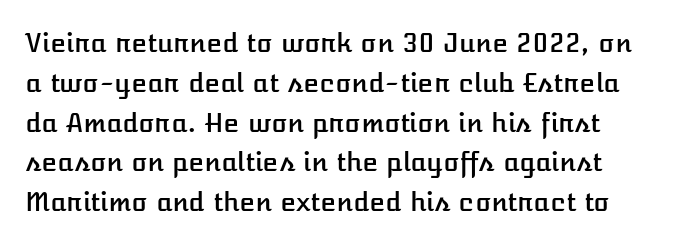
{"italic": "no", "underline": "no", "line_spacing": "normal", "line_spacing_ratio": 1.53, "letter_spacing": "normal", "letter_spacing_em": 0.0, "glyph_px": 26}
